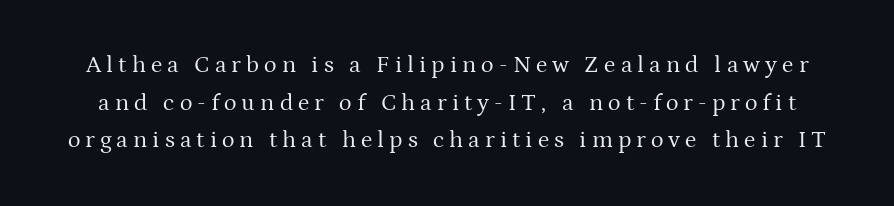
Q: Is the text bold? A: No.
Q: Is the text italic (slanted)? A: No, it is upright.
Q: Is the text underlined? A: No.
Q: Is the spacing between letters normal or unusually wide? A: Unusually wide.
Q: Is the spacing between lines tight, normal or loose? A: Normal.
